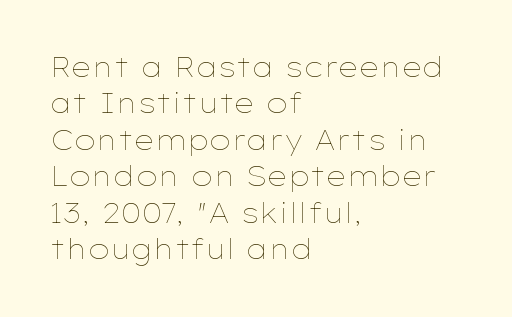
Upright lettering throughout. Reading down the column, the eye jumps a familiar distance to each next line. The typesetting does not lean heavy: it is not bold. Horizontal alignment here is leftward, the default for most running prose. The space directly below the letters is spotless. Glyph-to-glyph distance matches everyday printed text.
